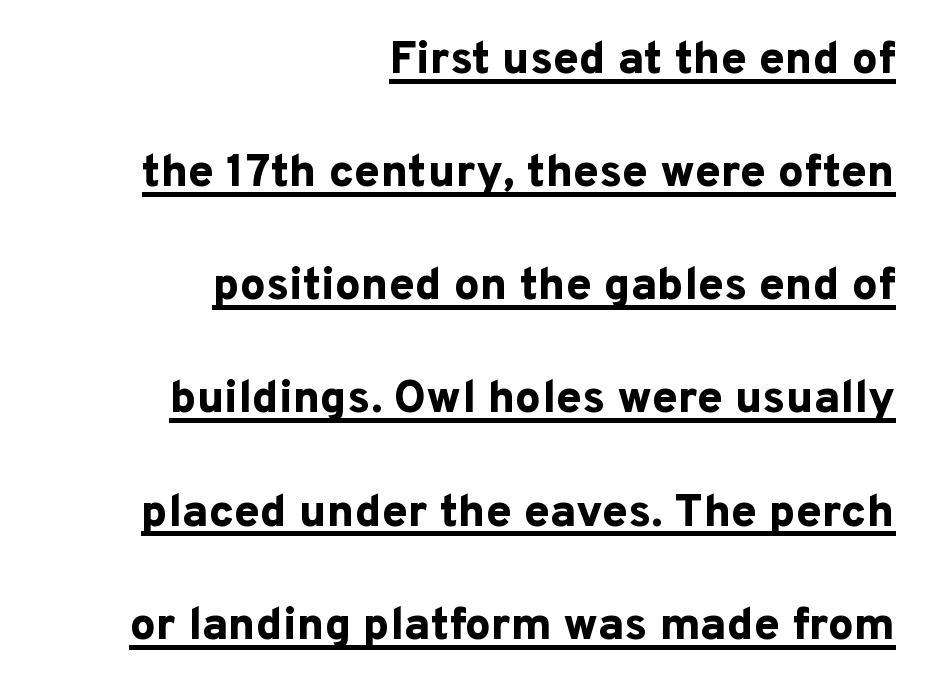
Q: Is the text bold? A: Yes.
Q: Is the text italic (slanted)? A: No, it is upright.
Q: Is the typeface a serif or a sans-serif typeface? A: Sans-serif.
Q: Is the text underlined? A: Yes.
Q: How is the paragraph aligned? A: Right-aligned.
Q: Is the spacing between letters normal or unusually wide? A: Normal.
Q: Is the spacing between lines tight, normal or loose? A: Loose.
Q: Width (condensed, normal, or wide)? A: Normal.
Q: Stroke contrast? A: Low.
Q: x-height? A: Medium.
Q: Monospaced? A: No.
